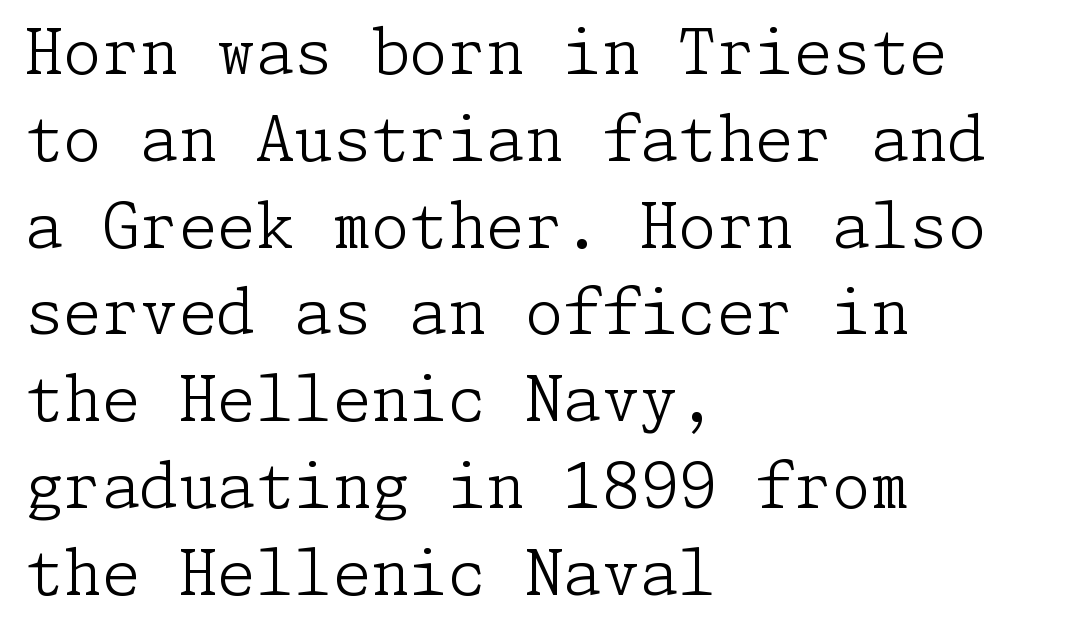
Q: Is the text bold? A: No.
Q: Is the text italic (slanted)? A: No, it is upright.
Q: Is the typeface a serif or a sans-serif typeface? A: Serif.
Q: Is the text underlined? A: No.
Q: How is the paragraph aligned? A: Left-aligned.
Q: Is the spacing between letters normal or unusually wide? A: Normal.
Q: Is the spacing between lines tight, normal or loose? A: Normal.
Q: Width (condensed, normal, or wide)? A: Normal.
Q: Stroke contrast? A: Low.
Q: x-height? A: Medium.
